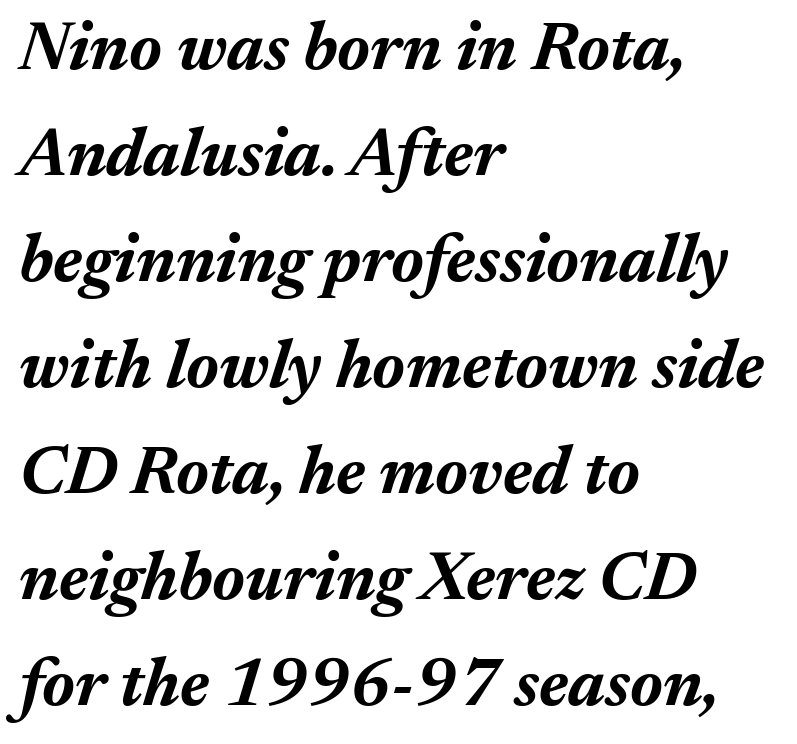
The image shows 68 px bold type, italic (leaning right); set left-aligned, normal line spacing (1.56x), normal letter spacing, not underlined; medium stroke contrast and a medium x-height.
